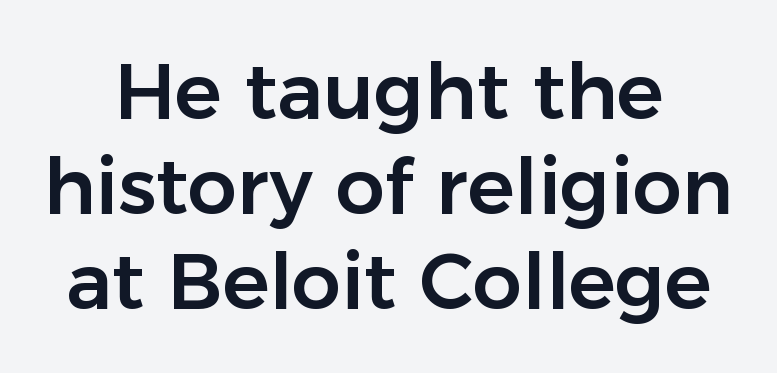
The image shows 78 px sans-serif type, upright; set centered, line spacing 1.22x, normal letter spacing, not underlined; low stroke contrast and a medium x-height.
